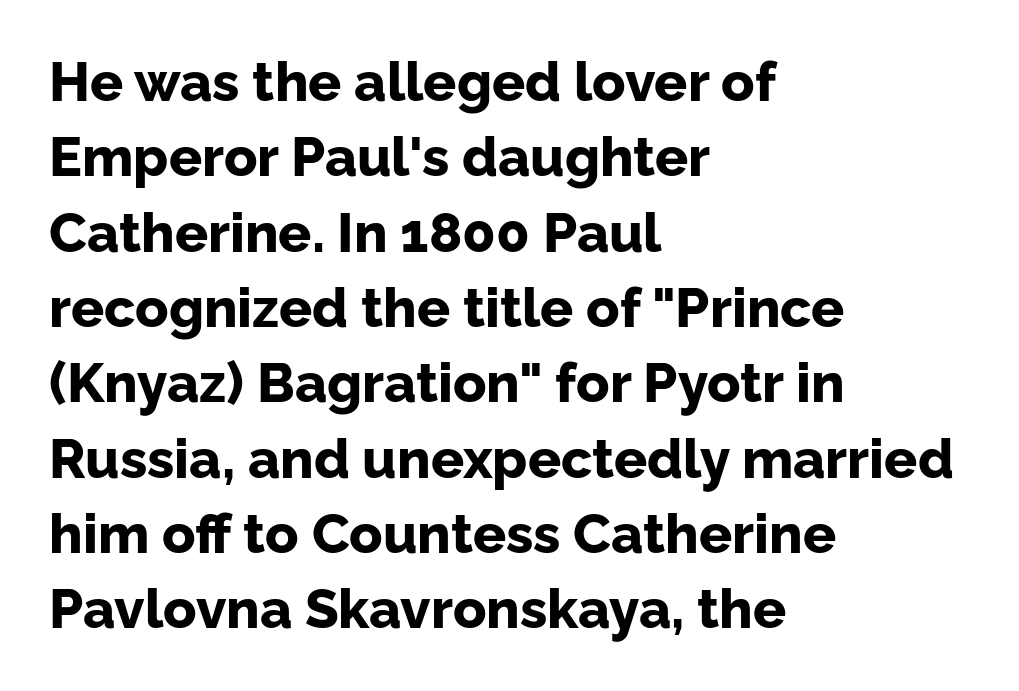
Q: Is the text bold? A: Yes.
Q: Is the text italic (slanted)? A: No, it is upright.
Q: Is the typeface a serif or a sans-serif typeface? A: Sans-serif.
Q: Is the text underlined? A: No.
Q: How is the paragraph aligned? A: Left-aligned.
Q: Is the spacing between letters normal or unusually wide? A: Normal.
Q: Is the spacing between lines tight, normal or loose? A: Normal.
Q: Width (condensed, normal, or wide)? A: Normal.
Q: Stroke contrast? A: Low.
Q: x-height? A: Medium.
Q: Monospaced? A: No.
